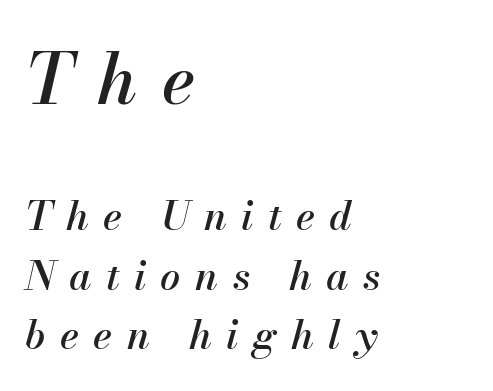
{"italic": "yes", "lean": "right", "slant_degrees": 13, "width": "normal", "stroke_contrast": "medium", "x_height": "small", "monospaced": "no", "underline": "no", "align": "left", "line_spacing": "normal", "line_spacing_ratio": 1.49, "letter_spacing": "wide", "letter_spacing_em": 0.36, "larger_block": "first", "size_ratio": 1.75, "glyph_px": 70}
